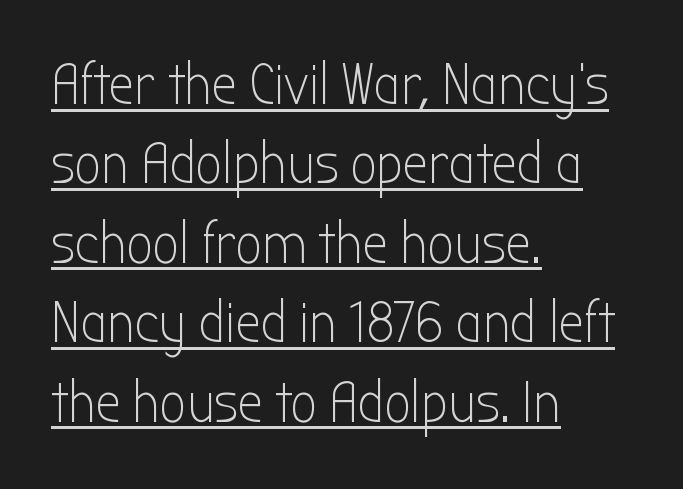
The image shows 58 px light, condensed sans-serif type, upright; set left-aligned, normal line spacing (1.37x), normal letter spacing, underlined; low stroke contrast and a medium x-height.
